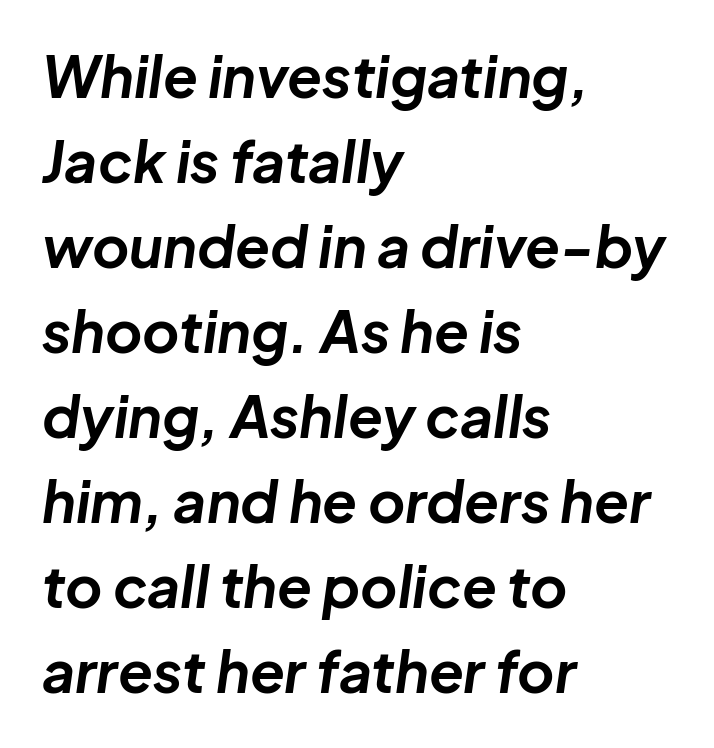
{"italic": "yes", "lean": "right", "slant_degrees": 8, "bold": "yes", "weight": "bold", "width": "normal", "stroke_contrast": "low", "x_height": "medium", "monospaced": "no", "underline": "no", "align": "left", "line_spacing": "normal", "line_spacing_ratio": 1.49, "letter_spacing": "normal", "letter_spacing_em": 0.0, "glyph_px": 57}
